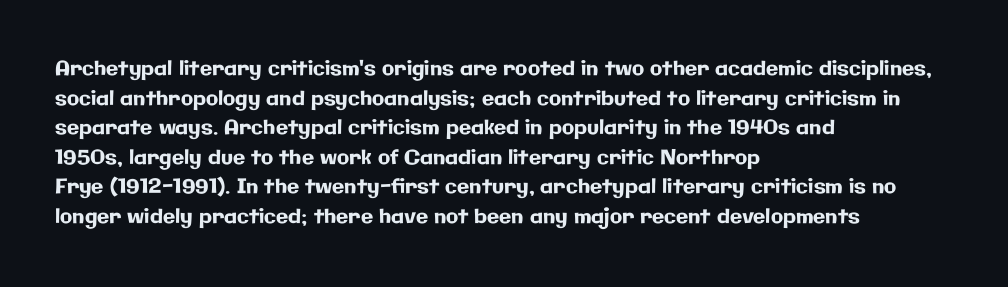
Q: Is the text italic (slanted)? A: No, it is upright.
Q: Is the text underlined? A: No.
Q: How is the paragraph aligned? A: Left-aligned.
Q: Is the spacing between letters normal or unusually wide? A: Normal.
Q: Is the spacing between lines tight, normal or loose? A: Normal.
